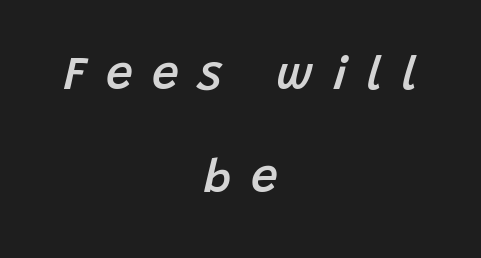
{"italic": "yes", "lean": "right", "slant_degrees": 15, "bold": "semi", "weight": "semibold", "width": "normal", "stroke_contrast": "low", "x_height": "large", "monospaced": "no", "underline": "no", "align": "center", "line_spacing": "loose", "line_spacing_ratio": 2.14, "letter_spacing": "wide", "letter_spacing_em": 0.41, "glyph_px": 48}
